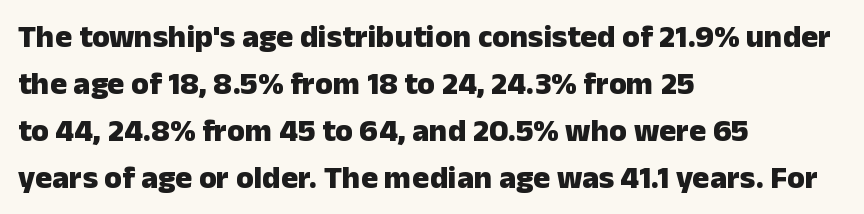
{"serif": "no", "italic": "no", "bold": "yes", "weight": "heavy", "width": "normal", "stroke_contrast": "low", "x_height": "medium", "monospaced": "no", "underline": "no", "align": "left", "line_spacing": "normal", "line_spacing_ratio": 1.47, "letter_spacing": "normal", "letter_spacing_em": 0.0, "glyph_px": 32}
